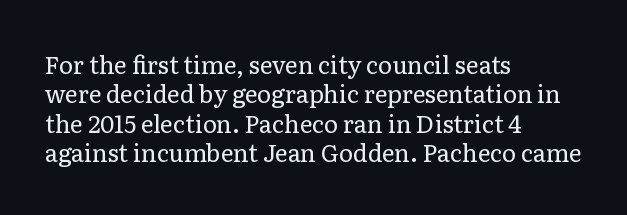
Q: Is the text bold? A: No.
Q: Is the text italic (slanted)? A: No, it is upright.
Q: Is the text underlined? A: No.
Q: How is the paragraph aligned? A: Left-aligned.
Q: Is the spacing between letters normal or unusually wide? A: Normal.
